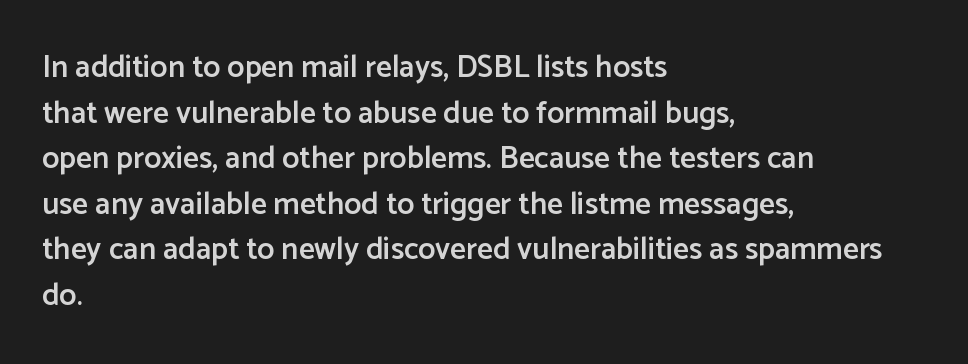
Examine the stroke ends and you'll find no serifs. Typeset ragged right — the left edge is the straight one. Tall strokes in this sample are plumb rather than angled. How would I describe the line gaps? Plain and ordinary. Is this a fixed-width face? No — the glyphs have proportional, varying widths.
